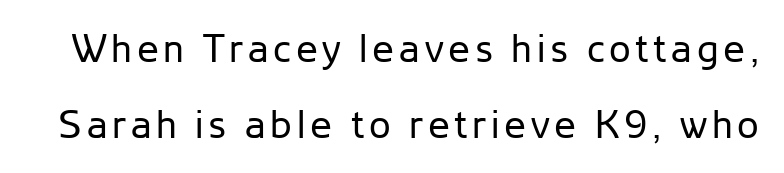
Q: Is the text bold? A: No.
Q: Is the text italic (slanted)? A: No, it is upright.
Q: Is the typeface a serif or a sans-serif typeface? A: Sans-serif.
Q: Is the text underlined? A: No.
Q: Is the spacing between lines tight, normal or loose? A: Loose.
Q: Width (condensed, normal, or wide)? A: Normal.
Q: Stroke contrast? A: Low.
Q: x-height? A: Medium.
Q: Monospaced? A: No.
